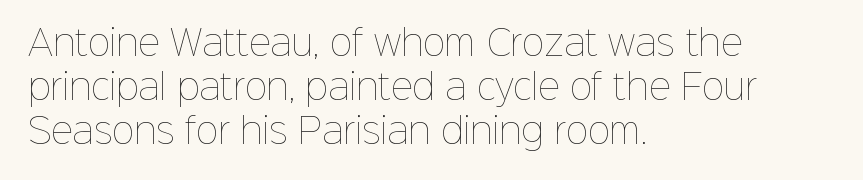
The image shows 34 px thin type, upright; set left-aligned, normal line spacing (1.3x), normal letter spacing, not underlined; low stroke contrast and a medium x-height.
